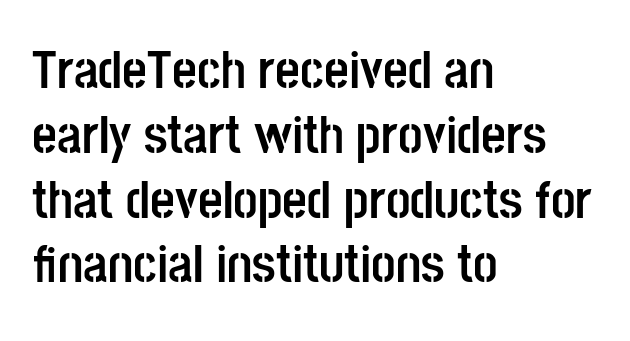
The image shows 54 px semibold, condensed sans-serif type, upright; set left-aligned, line spacing 1.2x, normal letter spacing, not underlined; low stroke contrast and a large x-height.
